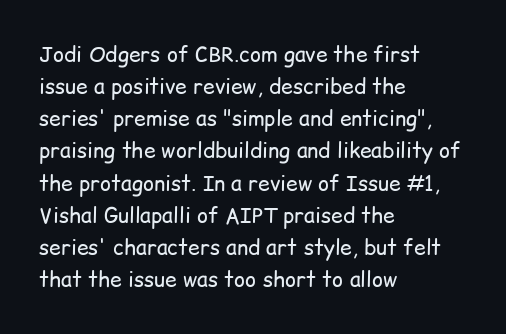
Q: Is the text bold? A: No.
Q: Is the text italic (slanted)? A: No, it is upright.
Q: Is the text underlined? A: No.
Q: How is the paragraph aligned? A: Left-aligned.
Q: Is the spacing between letters normal or unusually wide? A: Normal.
Q: Is the spacing between lines tight, normal or loose? A: Normal.
